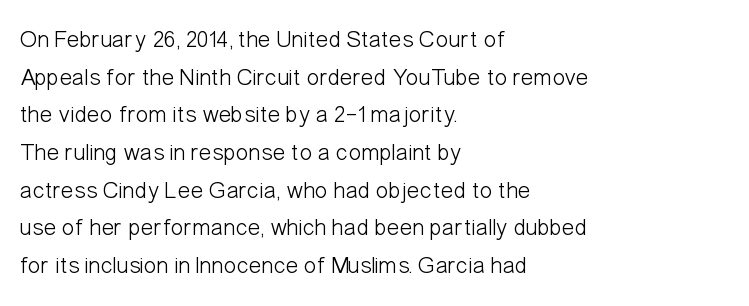
Q: Is the text bold? A: No.
Q: Is the text italic (slanted)? A: No, it is upright.
Q: Is the text underlined? A: No.
Q: How is the paragraph aligned? A: Left-aligned.
Q: Is the spacing between letters normal or unusually wide? A: Normal.
Q: Is the spacing between lines tight, normal or loose? A: Normal.
